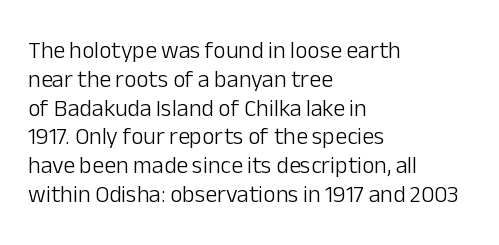
Horizontal alignment here is leftward, the default for most running prose. Is the stroke heavy? The answer is a plain regular-or-lighter. Posture: upright roman. The baseline area is clear. Between one letter and the next there's only the usual sliver of space.
